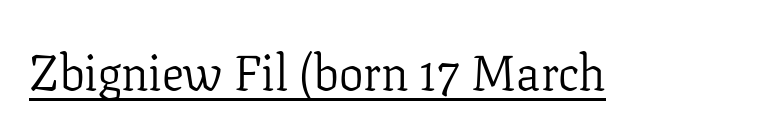
{"serif": "yes", "italic": "no", "bold": "no", "weight": "light", "width": "normal", "stroke_contrast": "low", "x_height": "medium", "monospaced": "no", "underline": "yes", "letter_spacing": "normal", "letter_spacing_em": 0.0, "glyph_px": 49}
